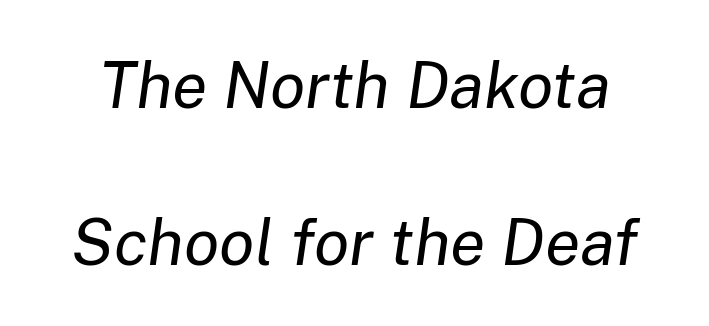
{"italic": "yes", "lean": "right", "slant_degrees": 8, "bold": "no", "weight": "regular", "width": "normal", "stroke_contrast": "low", "x_height": "medium", "monospaced": "no", "underline": "no", "line_spacing": "loose", "line_spacing_ratio": 2.41, "letter_spacing": "normal", "letter_spacing_em": 0.0, "glyph_px": 65}
